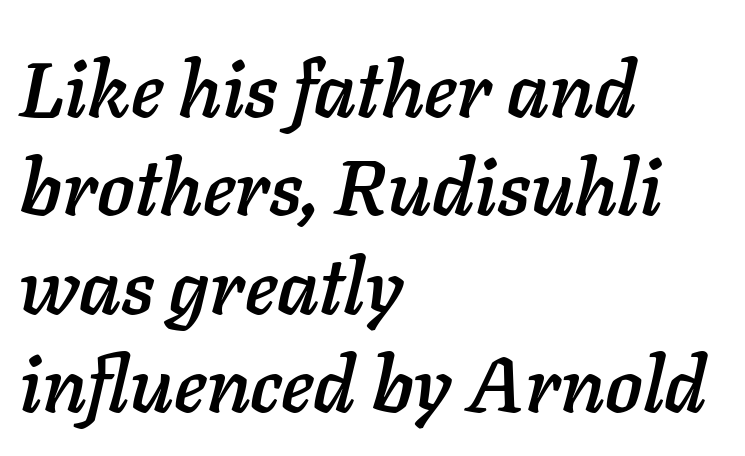
Here the designer chose a conventional face with non-uniform glyph widths. This sample is left-justified, so line endings fall wherever the words run out. Reading down the column, the eye jumps a familiar distance to each next line. The gap between lines stays unmarked. The specimen reads as italic at a glance.
